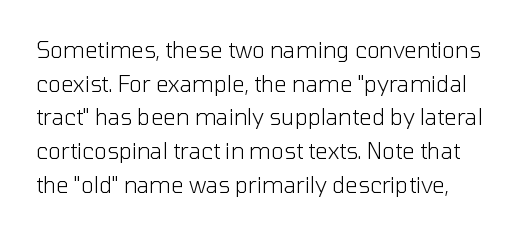
A bare baseline throughout the passage. Compared with typical paragraphs, the rows here are spaced about the same. Letter spacing: default. The lettering stays uniformly vertical, giving the passage a roman look. Each stroke keeps to a modest, everyday thickness or less.
